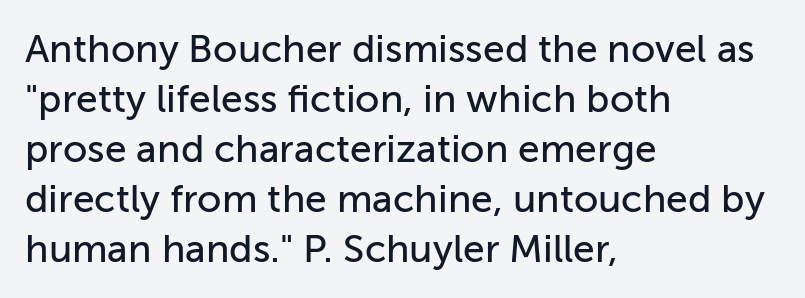
{"serif": "no", "italic": "no", "width": "normal", "stroke_contrast": "low", "x_height": "medium", "monospaced": "no", "underline": "no", "align": "left", "line_spacing": "normal", "line_spacing_ratio": 1.28, "letter_spacing": "normal", "letter_spacing_em": 0.0, "glyph_px": 39}
